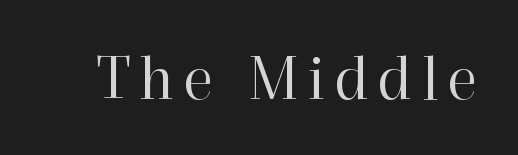
{"serif": "yes", "italic": "no", "bold": "no", "weight": "regular", "width": "normal", "stroke_contrast": "high", "x_height": "medium", "monospaced": "no", "underline": "no", "glyph_px": 67}
